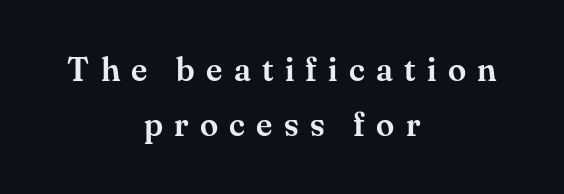
The image shows 33 px serif type, upright; set centered, normal line spacing (1.68x), unusually wide letter spacing (+0.34 em), not underlined; medium stroke contrast and a small x-height.
